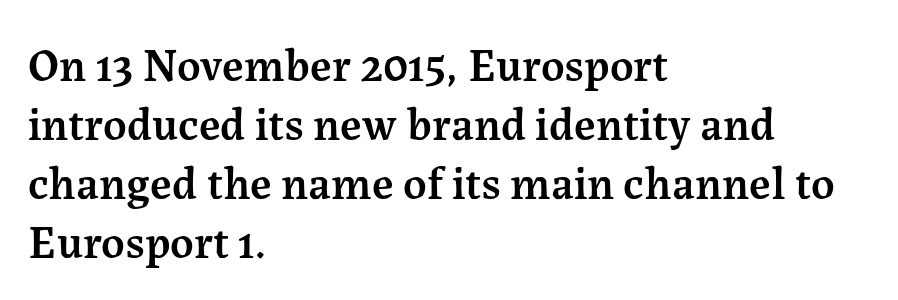
The image shows 46 px semibold serif type, upright; set left-aligned, normal line spacing (1.28x), normal letter spacing, not underlined; medium stroke contrast and a medium x-height.
